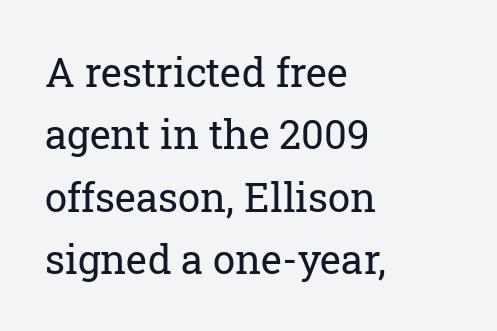
Q: Is the text bold? A: No.
Q: Is the text italic (slanted)? A: No, it is upright.
Q: Is the typeface a serif or a sans-serif typeface? A: Serif.
Q: Is the text underlined? A: No.
Q: How is the paragraph aligned? A: Left-aligned.
Q: Is the spacing between letters normal or unusually wide? A: Normal.
Q: Is the spacing between lines tight, normal or loose? A: Normal.
Q: Width (condensed, normal, or wide)? A: Normal.
Q: Stroke contrast? A: Low.
Q: x-height? A: Medium.
Q: Monospaced? A: No.
